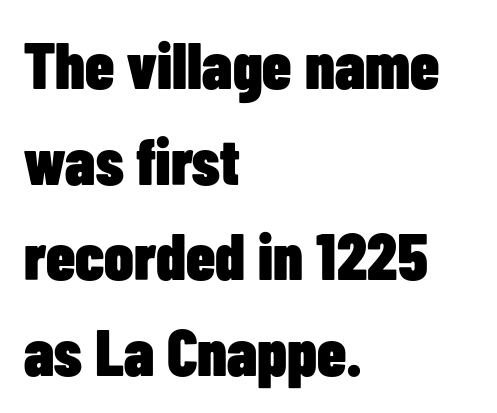
Unlike a traditional serif, this face leaves its strokes unadorned. The horizontal fit of the characters is conventional and even. A bare baseline throughout the passage. Is the type bold? Yes — the strokes are clearly thick and heavy. Honestly, the row spacing looks completely unremarkable.
